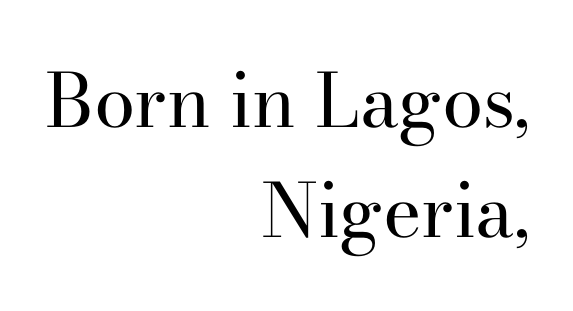
Unbolded letterforms with no extra heft. The compositor pushed each line to the right boundary. Compared with typical body copy, the letter spacing here is the same. The baseline area is clear. The block of text has a typical density, with ordinary space between rows.
